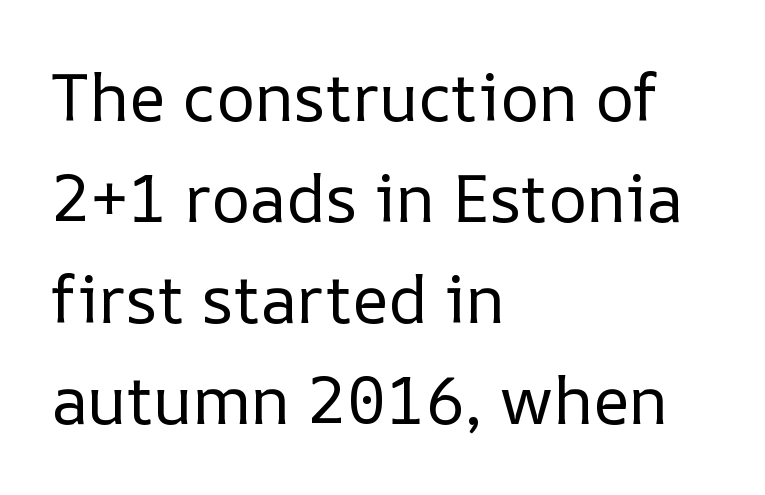
The image shows 66 px regular-weight type, upright; set left-aligned, normal line spacing (1.53x), normal letter spacing, not underlined; low stroke contrast and a medium x-height.
